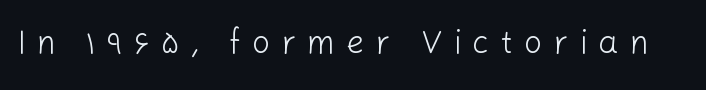
This sample uses expanded letter spacing, leaving extra air between glyphs. These glyphs show unthickened strokes, regular width or finer. Serifs: no, the terminals of the letterforms are clean. Varying glyph widths throughout — classic text-font behaviour. Nope, not italic — everything's standing straight.
